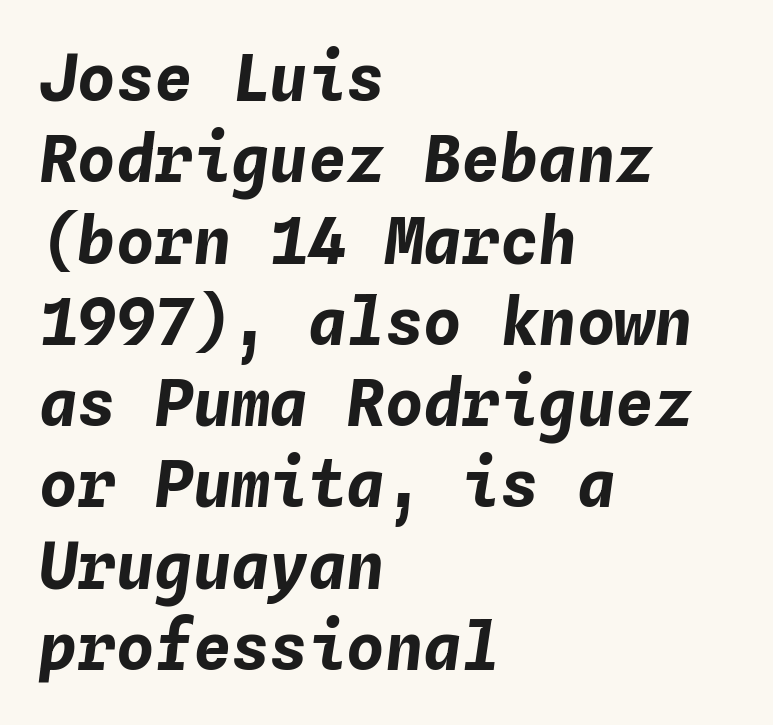
{"italic": "yes", "lean": "right", "slant_degrees": 4, "bold": "yes", "weight": "bold", "width": "normal", "stroke_contrast": "low", "x_height": "medium", "monospaced": "yes", "underline": "no", "align": "left", "line_spacing": "normal", "line_spacing_ratio": 1.27, "letter_spacing": "normal", "letter_spacing_em": 0.0, "glyph_px": 64}
